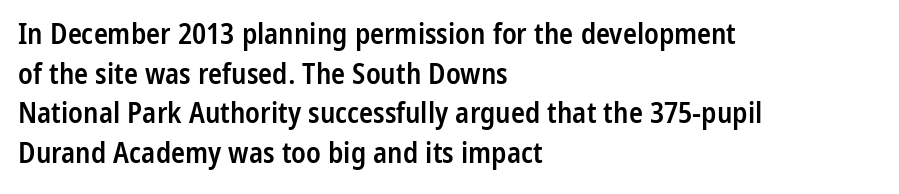
The image shows 29 px semibold, condensed sans-serif type, upright; set left-aligned, normal line spacing (1.37x), normal letter spacing, not underlined; low stroke contrast and a medium x-height.
